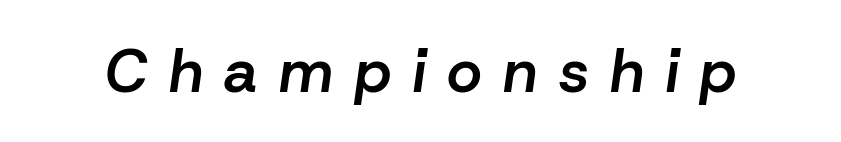
Q: Is the text bold? A: Semi-bold.
Q: Is the text italic (slanted)? A: Yes, it leans right by about 8 degrees.
Q: Is the text underlined? A: No.
Q: Is the spacing between letters normal or unusually wide? A: Unusually wide.
Q: Width (condensed, normal, or wide)? A: Normal.
Q: Stroke contrast? A: Low.
Q: x-height? A: Medium.
Q: Monospaced? A: No.
